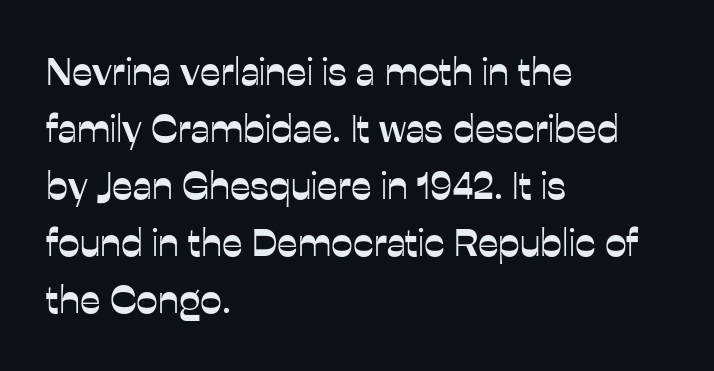
Q: Is the text italic (slanted)? A: No, it is upright.
Q: Is the typeface a serif or a sans-serif typeface? A: Sans-serif.
Q: Is the text underlined? A: No.
Q: How is the paragraph aligned? A: Left-aligned.
Q: Is the spacing between letters normal or unusually wide? A: Normal.
Q: Is the spacing between lines tight, normal or loose? A: Normal.
Q: Width (condensed, normal, or wide)? A: Normal.
Q: Stroke contrast? A: Low.
Q: x-height? A: Medium.
Q: Monospaced? A: No.
